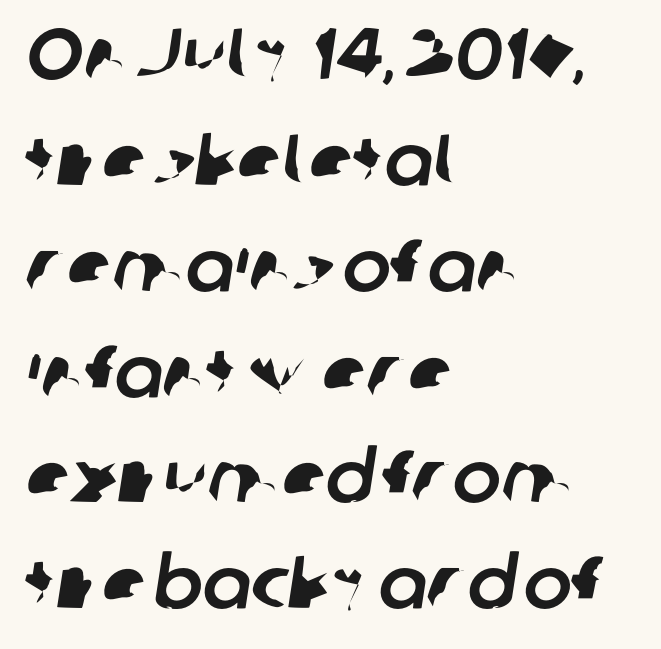
{"serif": "no", "width": "normal", "stroke_contrast": "low", "x_height": "medium", "monospaced": "no", "underline": "no", "align": "left", "line_spacing": "normal", "line_spacing_ratio": 1.47, "letter_spacing": "normal", "letter_spacing_em": 0.0, "glyph_px": 72}
